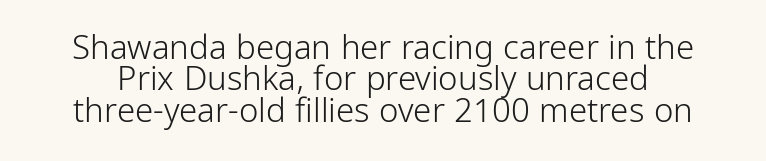
Q: Is the text bold? A: No.
Q: Is the text italic (slanted)? A: No, it is upright.
Q: Is the typeface a serif or a sans-serif typeface? A: Sans-serif.
Q: Is the text underlined? A: No.
Q: Is the spacing between letters normal or unusually wide? A: Normal.
Q: Is the spacing between lines tight, normal or loose? A: Tight.
Q: Width (condensed, normal, or wide)? A: Condensed.
Q: Stroke contrast? A: Low.
Q: x-height? A: Medium.
Q: Monospaced? A: No.
